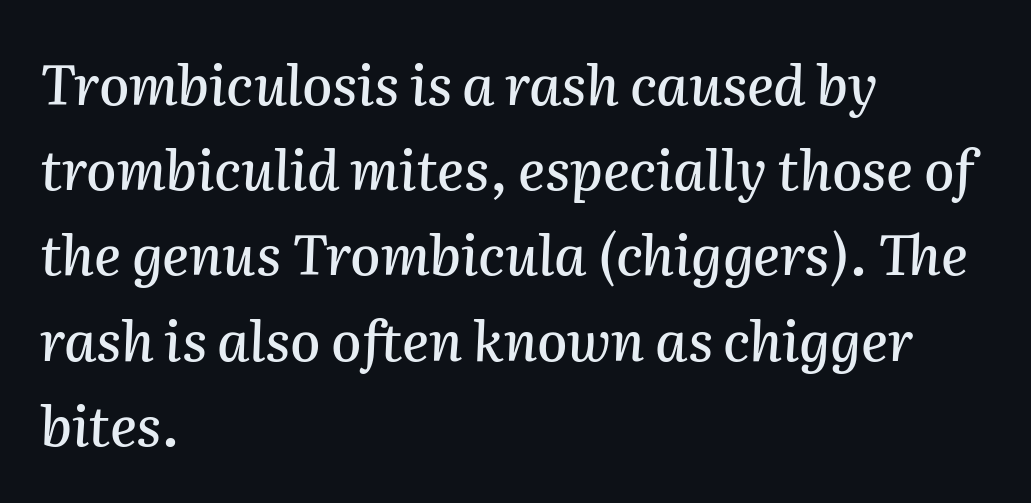
{"italic": "yes", "lean": "right", "slant_degrees": 2, "width": "normal", "stroke_contrast": "medium", "x_height": "medium", "monospaced": "no", "underline": "no", "align": "left", "line_spacing": "normal", "line_spacing_ratio": 1.55, "letter_spacing": "normal", "letter_spacing_em": 0.0, "glyph_px": 55}
